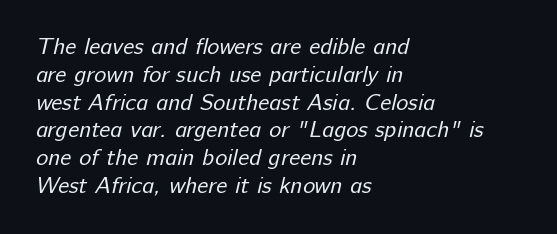
Q: Is the text bold? A: No.
Q: Is the text underlined? A: No.
Q: How is the paragraph aligned? A: Left-aligned.
Q: Is the spacing between letters normal or unusually wide? A: Normal.
